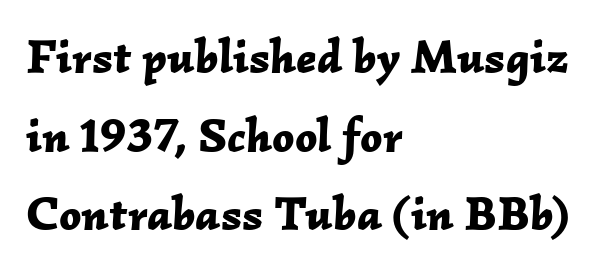
{"italic": "yes", "lean": "right", "slant_degrees": 2, "bold": "yes", "weight": "bold", "width": "normal", "stroke_contrast": "low", "x_height": "medium", "monospaced": "no", "underline": "no", "align": "left", "line_spacing": "normal", "line_spacing_ratio": 1.64, "letter_spacing": "normal", "letter_spacing_em": 0.0, "glyph_px": 48}
